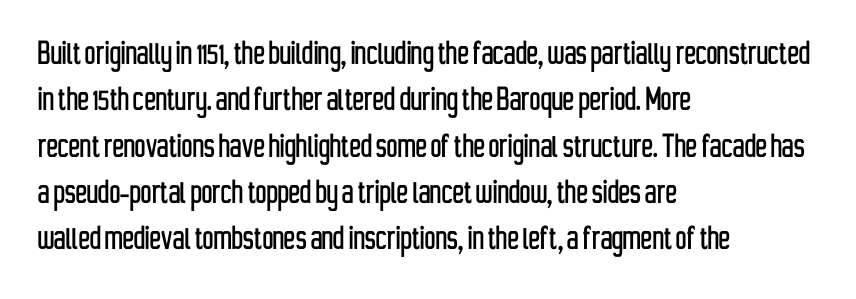
The image shows 38 px condensed sans-serif type, upright; set left-aligned, line spacing 1.22x, normal letter spacing, not underlined; low stroke contrast and a medium x-height.
